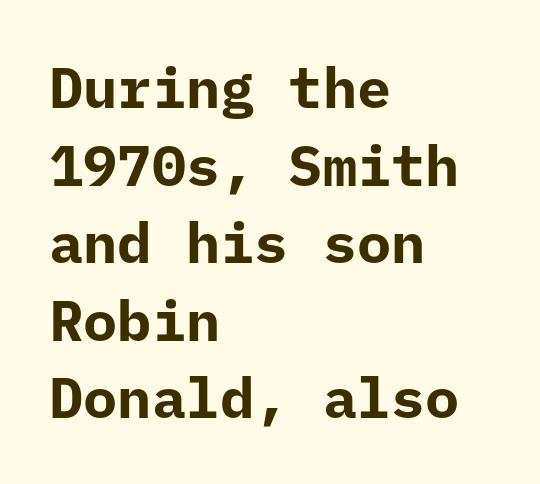
Here the glyphs are tracked normally, forming tight word shapes. Vertically, the passage feels balanced, rows spaced as you'd expect. I'd call this a sans setting — the letters go barefoot. The letters march in equal steps, a hallmark of fixed-pitch type. Pretty heavy lettering here — definitely bold. The text block is weighted toward the left margin, trailing off unevenly rightward.
